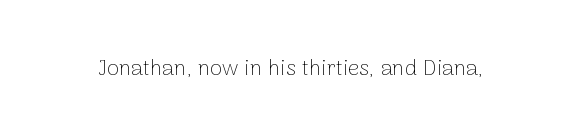
The image shows 22 px text type, upright; set normal letter spacing, not underlined.
